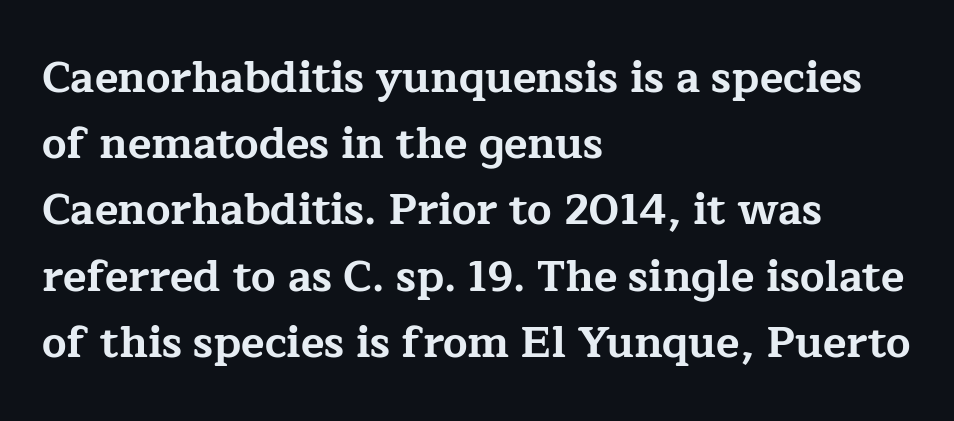
Nobody touched the tracking dial on this one. The passage shown stacks its lines at a standard gap. The lines in this sample share a left origin and differ only in where they stop. Is this a sans? No — the strokes have serifs.
